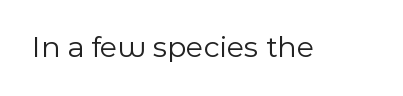
Q: Is the text bold? A: No.
Q: Is the text italic (slanted)? A: No, it is upright.
Q: Is the typeface a serif or a sans-serif typeface? A: Sans-serif.
Q: Is the text underlined? A: No.
Q: Is the spacing between letters normal or unusually wide? A: Normal.
Q: Width (condensed, normal, or wide)? A: Normal.
Q: x-height? A: Medium.
Q: Monospaced? A: No.
